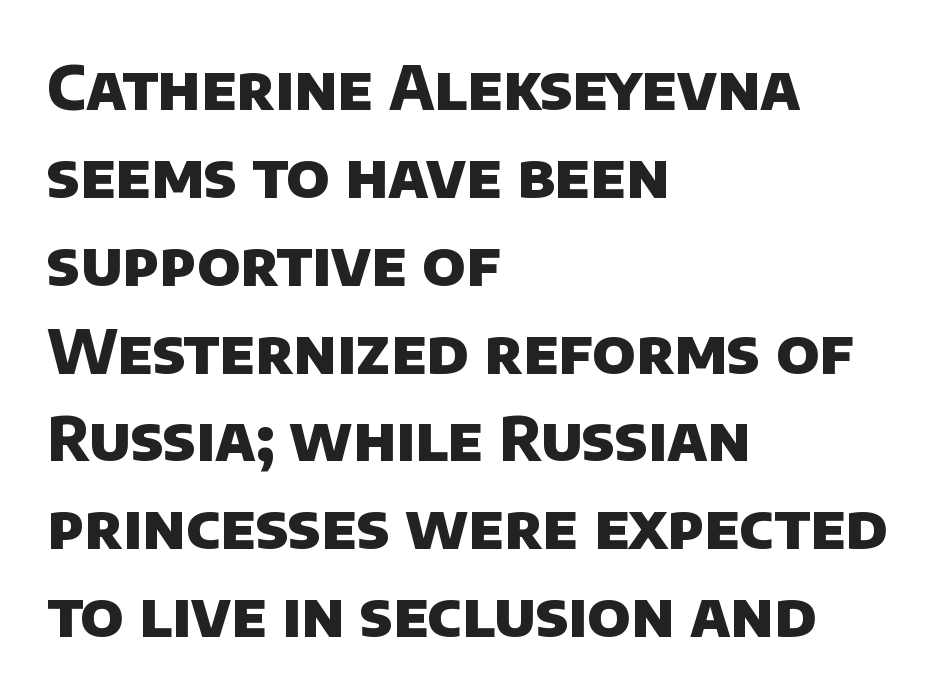
Q: Is the text bold? A: Yes.
Q: Is the typeface a serif or a sans-serif typeface? A: Sans-serif.
Q: Is the text underlined? A: No.
Q: How is the paragraph aligned? A: Left-aligned.
Q: Is the spacing between letters normal or unusually wide? A: Normal.
Q: Is the spacing between lines tight, normal or loose? A: Normal.
Q: Width (condensed, normal, or wide)? A: Normal.
Q: Stroke contrast? A: Low.
Q: x-height? A: Large.
Q: Monospaced? A: No.
